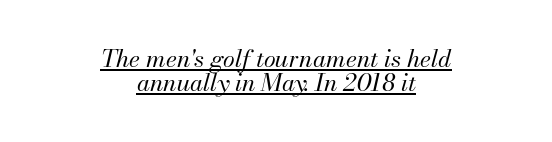
This sample carries an underscore along the baseline area. Counters stay open thanks to moderate or lighter strokes. Alignment: centered. Would a proofreader flag this as italicized? Yes. Observe the ordinary spacing: letters are neighbours, not strangers. The space between consecutive lines is stingy.
